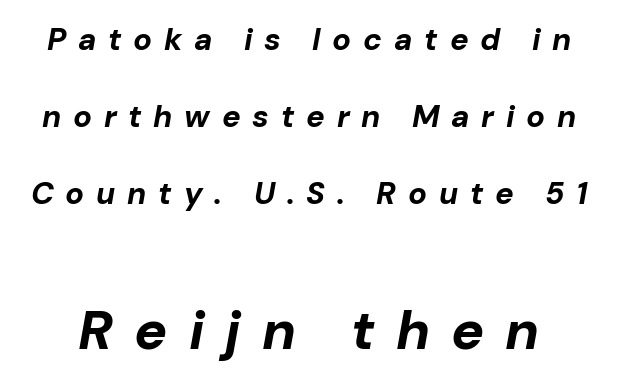
The image shows 55 px bold type, italic (leaning right); set loose line spacing (2.48x), unusually wide letter spacing (+0.38 em), not underlined; the second (bottom) block is 1.77x larger; low stroke contrast and a medium x-height.
